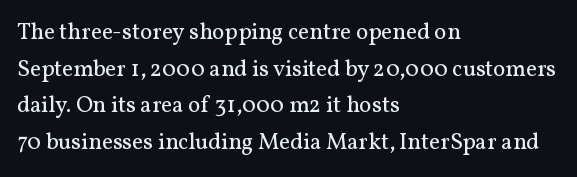
Notice how descenders clear the ascenders below comfortably — that's standard leading. Heft: none added — not bold. Posture: upright roman. The tracking reads as untouched default to a designer's eye. If you drew a ruler down the left edge, every line would touch it.
